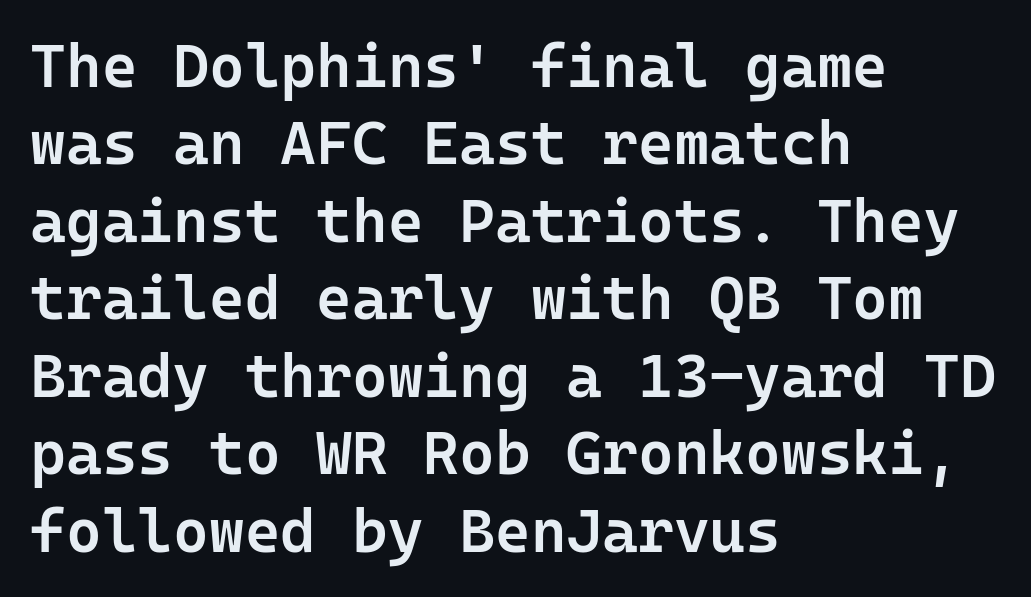
What kind of face is this? One without serifs — a sans. The typesetting leans somewhat heavy: a semibold. The letterforms sit shoulder to shoulder at normal distance. Where is the straight margin? On the left.
